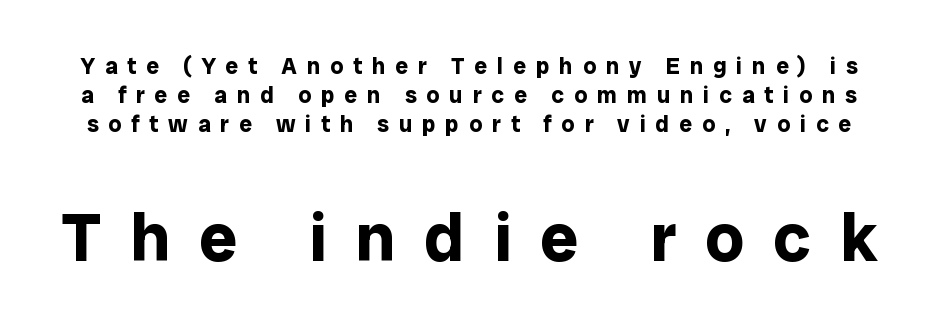
Students, observe: this is what conventionally led text looks like. Upright lettering throughout. The rendering uses natural spacing where letterforms have individual widths. Whoever set this made the second block the dominant, larger element. Each row of text sits above clean, open space. What weight is shown? A full bold with thick strokes.
